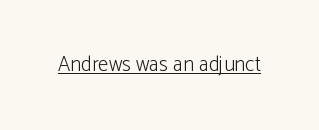
Q: Is the text bold? A: No.
Q: Is the text italic (slanted)? A: No, it is upright.
Q: Is the text underlined? A: Yes.
Q: Is the spacing between letters normal or unusually wide? A: Normal.
